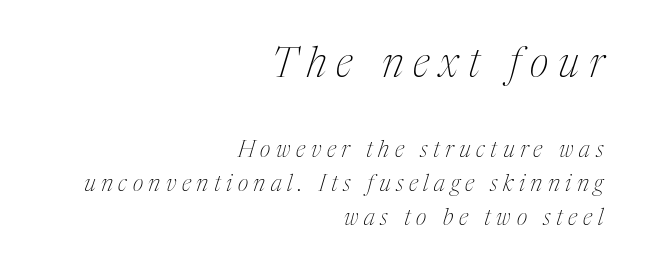
Q: Is the text bold? A: No.
Q: Is the text italic (slanted)? A: Yes, it leans right by about 17 degrees.
Q: Is the typeface a serif or a sans-serif typeface? A: Serif.
Q: Is the text underlined? A: No.
Q: How is the paragraph aligned? A: Right-aligned.
Q: Is the spacing between letters normal or unusually wide? A: Unusually wide.
Q: Is the spacing between lines tight, normal or loose? A: Normal.
Q: Which block of text is set in a larger size, the first (top) or the second (bottom)? A: The first (top) one.
Q: Width (condensed, normal, or wide)? A: Condensed.
Q: Stroke contrast? A: Medium.
Q: x-height? A: Medium.
Q: Monospaced? A: No.
